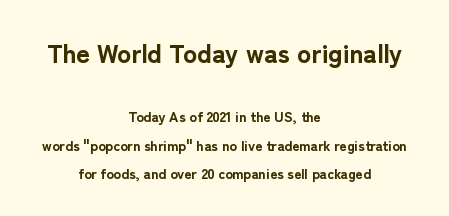
Q: Is the text bold? A: Yes.
Q: Is the text italic (slanted)? A: No, it is upright.
Q: Is the text underlined? A: No.
Q: How is the paragraph aligned? A: Centered.
Q: Is the spacing between letters normal or unusually wide? A: Normal.
Q: Is the spacing between lines tight, normal or loose? A: Loose.
Q: Which block of text is set in a larger size, the first (top) or the second (bottom)? A: The first (top) one.
